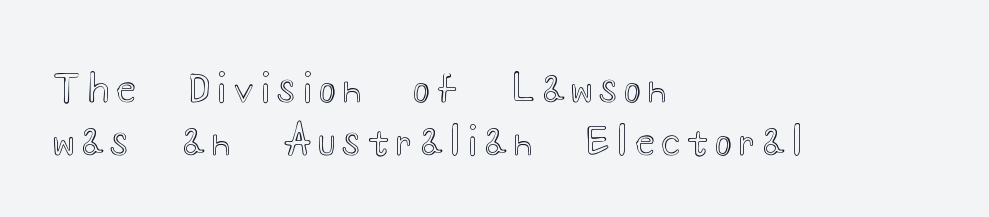
The image shows 39 px wide type, upright; set left-aligned, normal line spacing (1.35x), not underlined; a small x-height.
